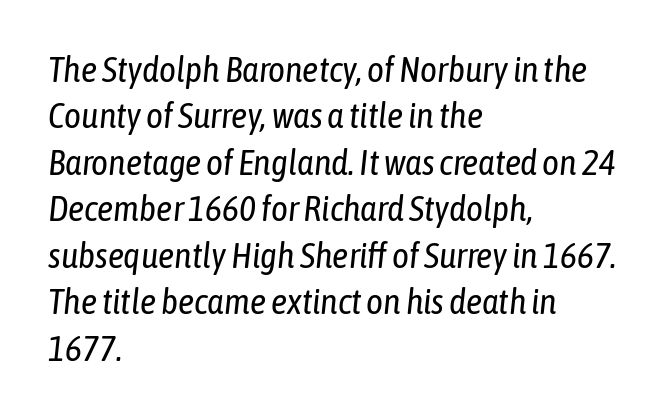
{"italic": "yes", "lean": "right", "slant_degrees": 6, "bold": "no", "weight": "regular", "width": "condensed", "stroke_contrast": "low", "x_height": "medium", "monospaced": "no", "underline": "no", "align": "left", "line_spacing": "normal", "line_spacing_ratio": 1.29, "letter_spacing": "normal", "letter_spacing_em": 0.0, "glyph_px": 36}
